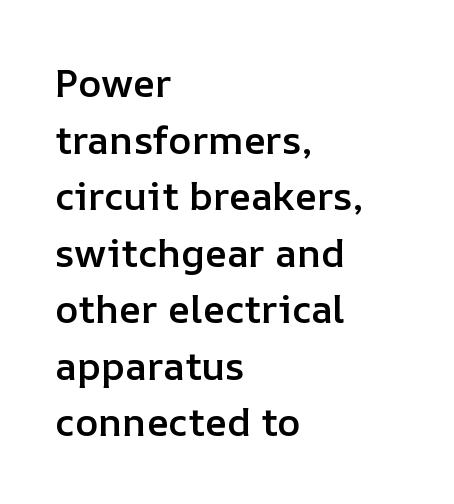
{"italic": "no", "bold": "semi", "weight": "semibold", "width": "normal", "stroke_contrast": "low", "x_height": "medium", "monospaced": "no", "underline": "no", "align": "left", "line_spacing": "normal", "line_spacing_ratio": 1.45, "letter_spacing": "normal", "letter_spacing_em": 0.0, "glyph_px": 39}
